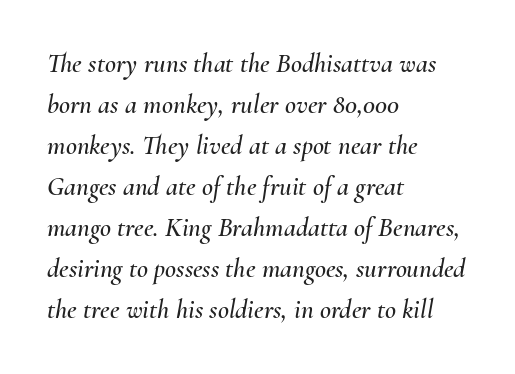
{"italic": "yes", "lean": "right", "slant_degrees": 10, "underline": "no", "align": "left", "line_spacing": "normal", "line_spacing_ratio": 1.52, "letter_spacing": "normal", "letter_spacing_em": 0.0, "glyph_px": 27}
